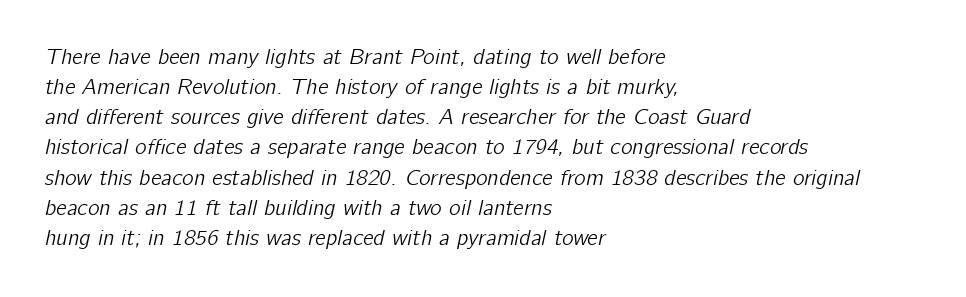
{"italic": "yes", "lean": "right", "slant_degrees": 12, "underline": "no", "align": "left", "line_spacing": "normal", "line_spacing_ratio": 1.37, "letter_spacing": "normal", "letter_spacing_em": 0.0, "glyph_px": 22}
